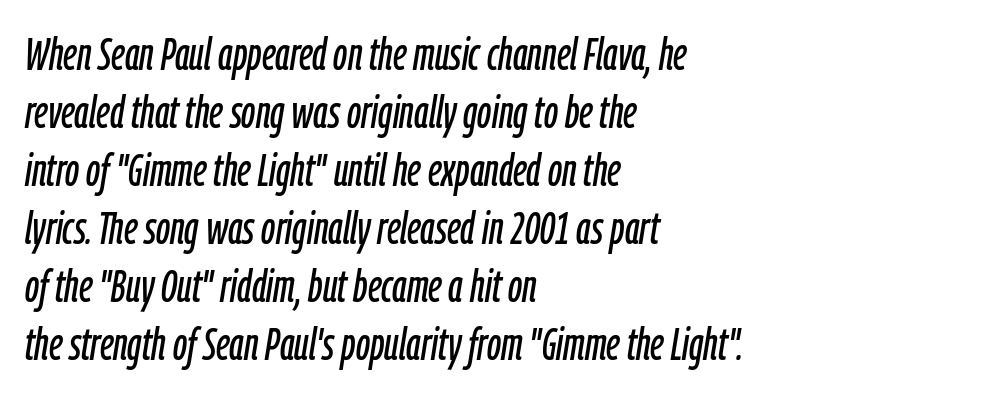
The image shows 46 px condensed type, italic (leaning right); set left-aligned, normal line spacing (1.26x), normal letter spacing, not underlined; low stroke contrast and a medium x-height.
